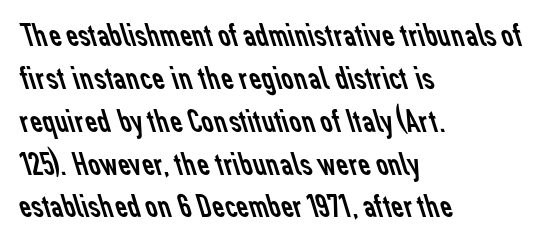
Q: Is the text bold? A: No.
Q: Is the typeface a serif or a sans-serif typeface? A: Sans-serif.
Q: Is the text underlined? A: No.
Q: How is the paragraph aligned? A: Left-aligned.
Q: Is the spacing between letters normal or unusually wide? A: Normal.
Q: Is the spacing between lines tight, normal or loose? A: Normal.
Q: Width (condensed, normal, or wide)? A: Normal.
Q: Stroke contrast? A: Low.
Q: x-height? A: Medium.
Q: Monospaced? A: No.
